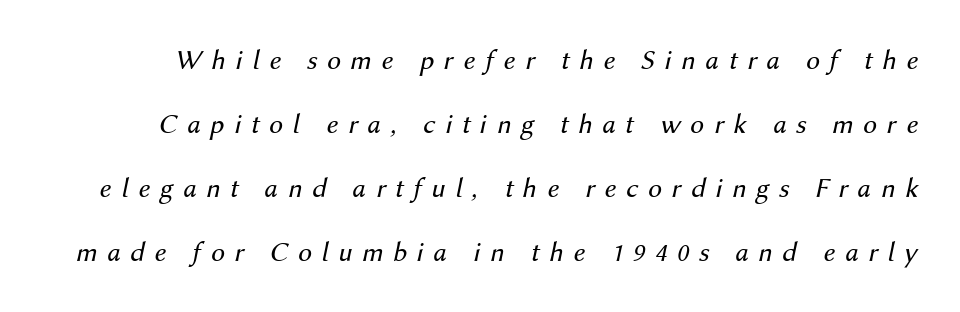
Q: Is the text bold? A: No.
Q: Is the text italic (slanted)? A: Yes, it leans right by about 12 degrees.
Q: Is the text underlined? A: No.
Q: Is the spacing between letters normal or unusually wide? A: Unusually wide.
Q: Is the spacing between lines tight, normal or loose? A: Loose.
Q: Width (condensed, normal, or wide)? A: Normal.
Q: Stroke contrast? A: Medium.
Q: x-height? A: Medium.
Q: Monospaced? A: No.
